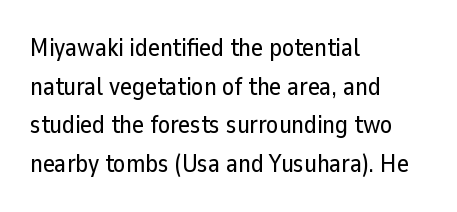
Inter-character spacing is left at the font's built-in metrics. Quick note: underline off. Horizontal alignment here is leftward, the default for most running prose. Posture: vertical. Line spacing here is normal.
